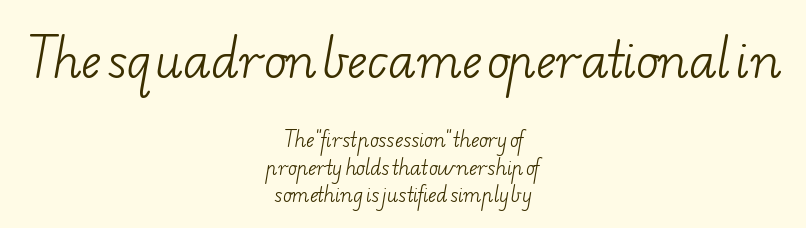
This sample is center-justified, so both line endings float freely. A student would notice the top passage is typeset larger than what follows. No letter is thick-stroked: the sample isn't bold. Letters rest on an invisible, unmarked baseline. Leading matches the norm, producing a regular column. Examine the stroke ends and you'll spot serifs.
